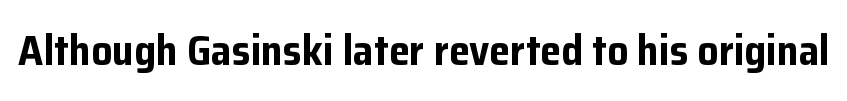
Clear beneath every line of the passage. What kind of face is this? One without serifs — a sans. Is the type bold? Yes — the strokes are clearly thick and heavy. Think of a printed novel: that variable character pitch is what you see here. The specimen reads as upright at a glance.
